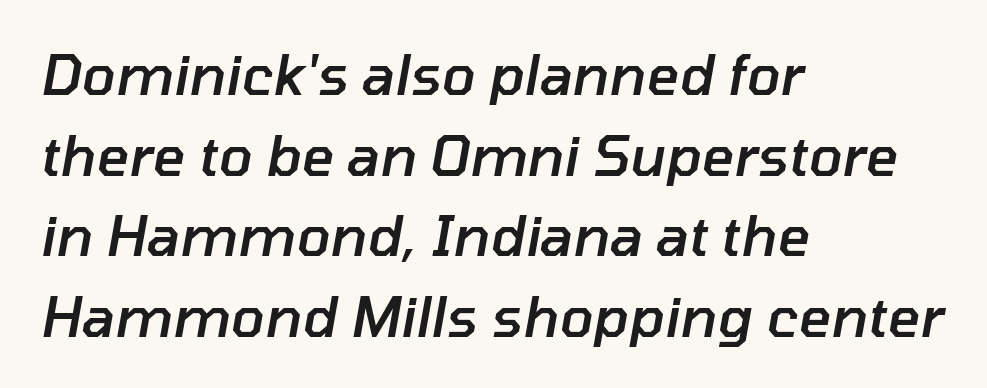
The axis of the letterforms is tilted away from vertical. Notice how descenders clear the ascenders below comfortably — that's standard leading. The sample has been set in demibold, a notch under bold. The passage shown has conventional tracking throughout. If you drew a ruler down the left edge, every line would touch it. You could not count columns in this text — the font is proportionally spaced.
